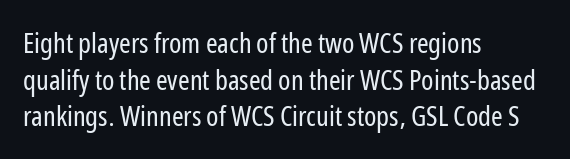
The image shows 28 px regular-weight, condensed sans-serif type, upright; set left-aligned, normal line spacing (1.31x), normal letter spacing, not underlined; low stroke contrast and a medium x-height.
